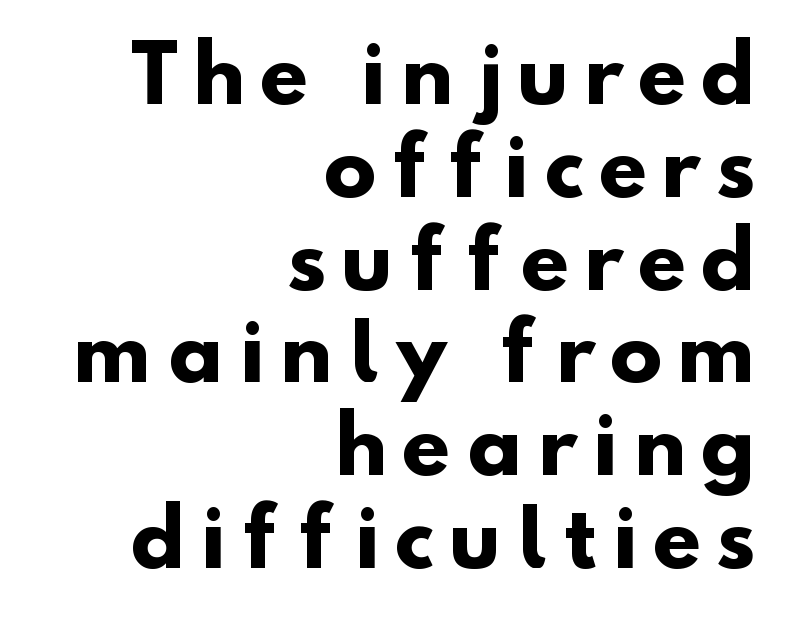
Q: Is the text bold? A: Yes.
Q: Is the typeface a serif or a sans-serif typeface? A: Sans-serif.
Q: Is the text underlined? A: No.
Q: How is the paragraph aligned? A: Right-aligned.
Q: Is the spacing between letters normal or unusually wide? A: Unusually wide.
Q: Width (condensed, normal, or wide)? A: Normal.
Q: Stroke contrast? A: Low.
Q: x-height? A: Small.
Q: Monospaced? A: No.
